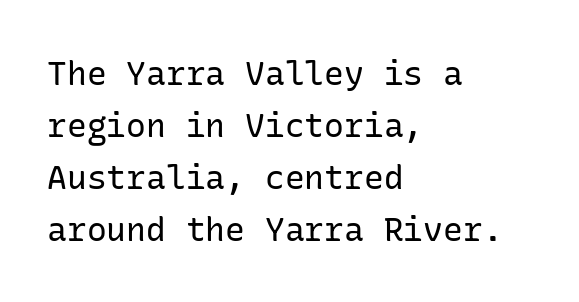
Q: Is the text bold? A: No.
Q: Is the text italic (slanted)? A: No, it is upright.
Q: Is the typeface a serif or a sans-serif typeface? A: Sans-serif.
Q: Is the text underlined? A: No.
Q: How is the paragraph aligned? A: Left-aligned.
Q: Is the spacing between letters normal or unusually wide? A: Normal.
Q: Is the spacing between lines tight, normal or loose? A: Normal.
Q: Width (condensed, normal, or wide)? A: Normal.
Q: Stroke contrast? A: Low.
Q: x-height? A: Medium.
